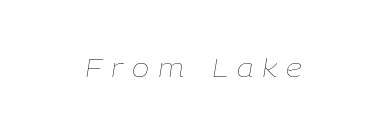
The zone under the glyphs is completely vacant. Glyph-to-glyph distance is far greater than everyday printed text. Yep, that's italic — everything's leaning. Weight: regular or lighter.
